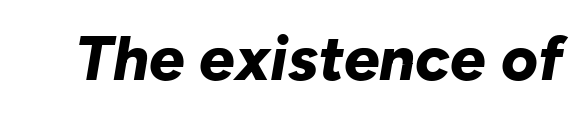
A typesetter would call this zero additional tracking. Varying glyph widths throughout — classic text-font behaviour. Check under the words: just untouched page. Caption: bold face, heavy strokes.
